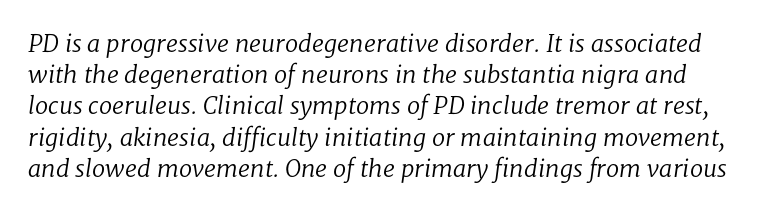
{"italic": "yes", "lean": "right", "slant_degrees": 8, "bold": "no", "underline": "no", "line_spacing": "normal", "line_spacing_ratio": 1.3, "letter_spacing": "normal", "letter_spacing_em": 0.0, "glyph_px": 24}
